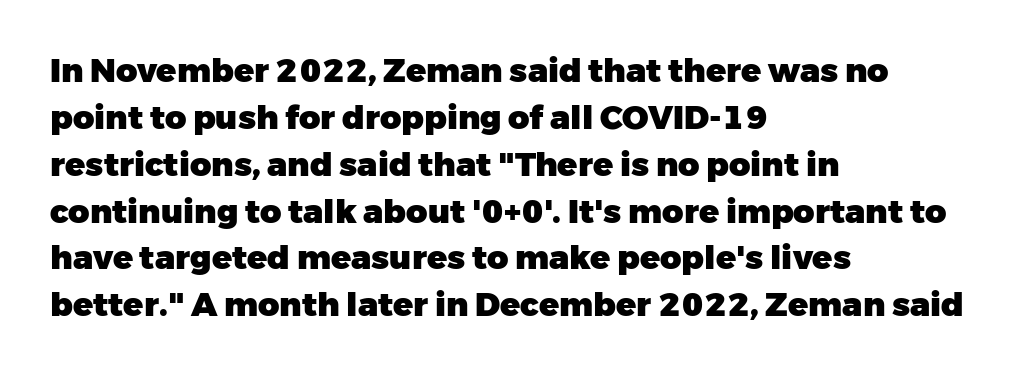
The image shows 33 px heavy sans-serif type, upright; set left-aligned, normal line spacing (1.42x), normal letter spacing, not underlined; low stroke contrast and a medium x-height.
